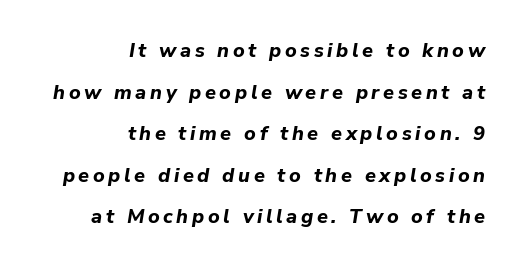
Slant detected: the letters are inclined. The compositor pushed each line to the right boundary. A full-strength bold gives these letters their thick strokes. Widely set lines give the paragraph a tall, airy silhouette. Quick note: underline off.
